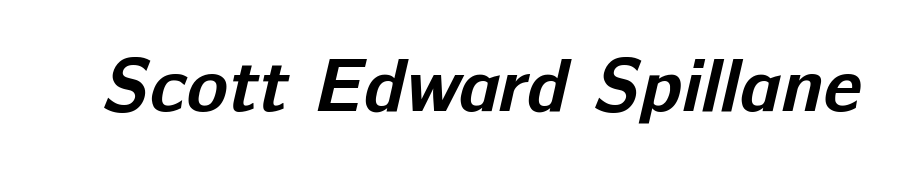
The image shows 76 px bold sans-serif type; set normal letter spacing, not underlined; low stroke contrast and a medium x-height.
